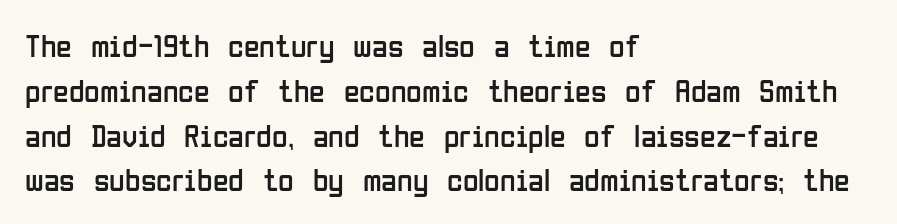
{"serif": "no", "italic": "no", "bold": "no", "weight": "regular", "width": "condensed", "stroke_contrast": "low", "x_height": "medium", "monospaced": "no", "underline": "no", "align": "left", "line_spacing": "normal", "line_spacing_ratio": 1.4, "letter_spacing": "normal", "letter_spacing_em": 0.0, "glyph_px": 32}
